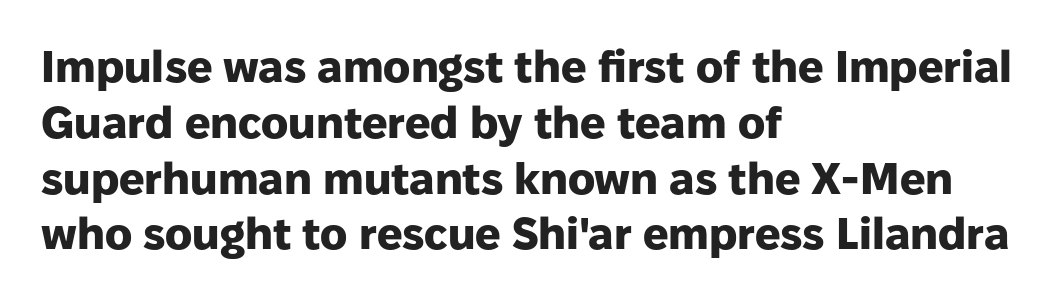
{"serif": "no", "italic": "no", "bold": "yes", "weight": "heavy", "width": "normal", "stroke_contrast": "low", "x_height": "medium", "monospaced": "no", "underline": "no", "align": "left", "line_spacing_ratio": 1.24, "letter_spacing": "normal", "letter_spacing_em": 0.0, "glyph_px": 45}
